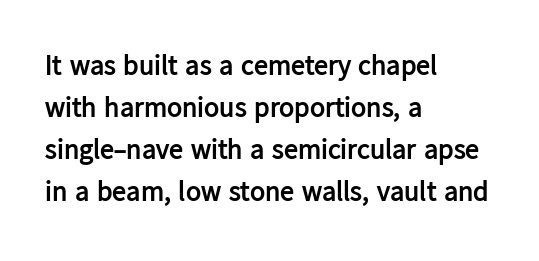
The rendering keeps characters at their native spacing. The letters stand straight up with perfectly vertical stems. Left-aligned paragraph, ragged on the right. This rendering features lettering with no underline.
